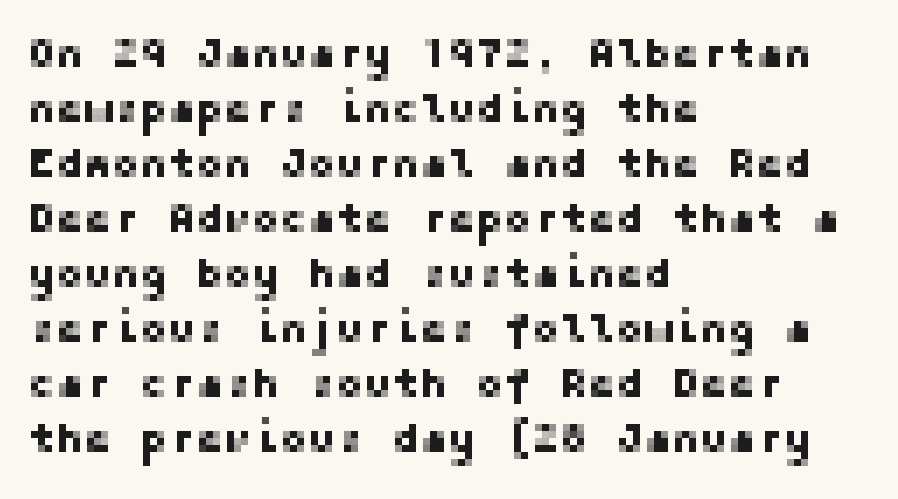
{"serif": "no", "italic": "no", "width": "normal", "stroke_contrast": "low", "x_height": "medium", "underline": "no", "align": "left", "line_spacing": "normal", "line_spacing_ratio": 1.31, "letter_spacing": "normal", "letter_spacing_em": 0.0, "glyph_px": 42}
